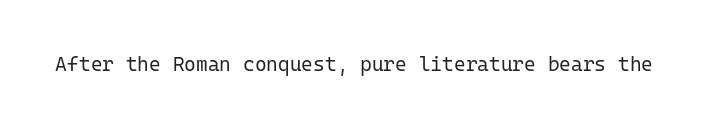
The image shows 20 px text type, upright; set normal letter spacing, not underlined.
